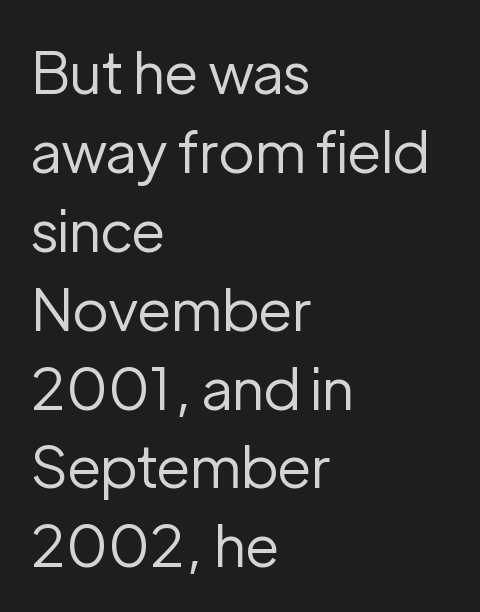
The image shows 58 px regular-weight sans-serif type, upright; set left-aligned, normal line spacing (1.36x), normal letter spacing, not underlined; low stroke contrast and a medium x-height.
